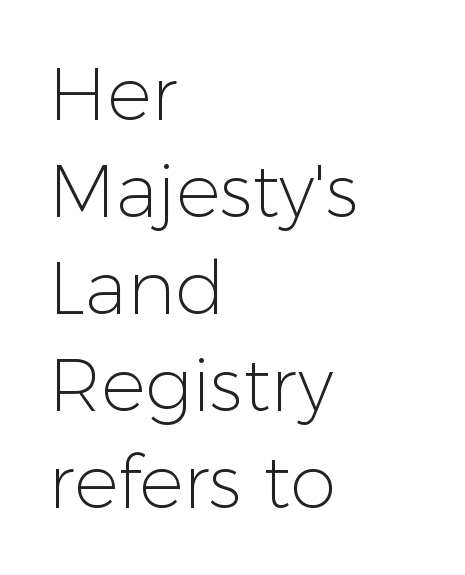
{"serif": "no", "italic": "no", "bold": "no", "weight": "light", "width": "normal", "stroke_contrast": "low", "x_height": "medium", "monospaced": "no", "underline": "no", "align": "left", "line_spacing": "normal", "line_spacing_ratio": 1.31, "letter_spacing": "normal", "letter_spacing_em": 0.0, "glyph_px": 74}
